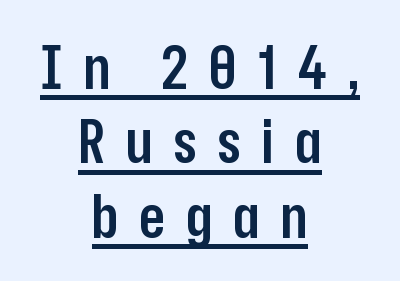
The image shows 60 px semibold, condensed sans-serif type, upright; set centered, line spacing 1.24x, unusually wide letter spacing (+0.35 em), underlined; low stroke contrast and a medium x-height.
